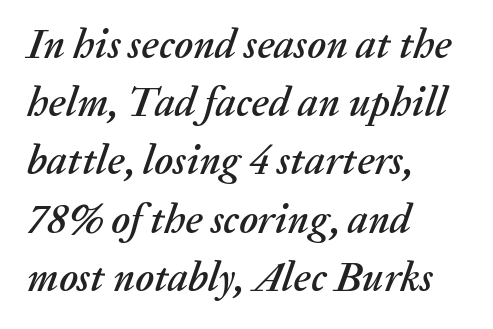
The image shows 41 px text type, italic (leaning right); set left-aligned, normal line spacing (1.42x), normal letter spacing, not underlined; medium stroke contrast and a medium x-height.
